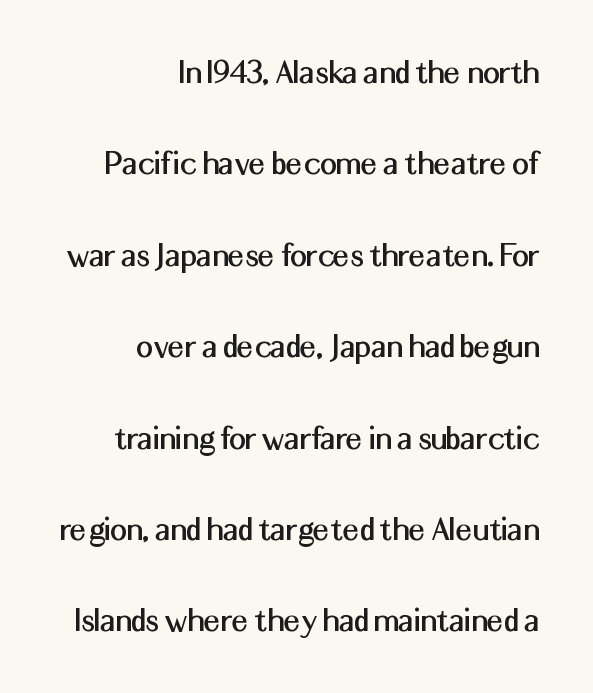
The horizontal fit of the characters is conventional and even. Rule under the text: the space is simply empty. Vertical spacing — loose. Teacher's note: observe the even right margin — that is flush-right alignment.
